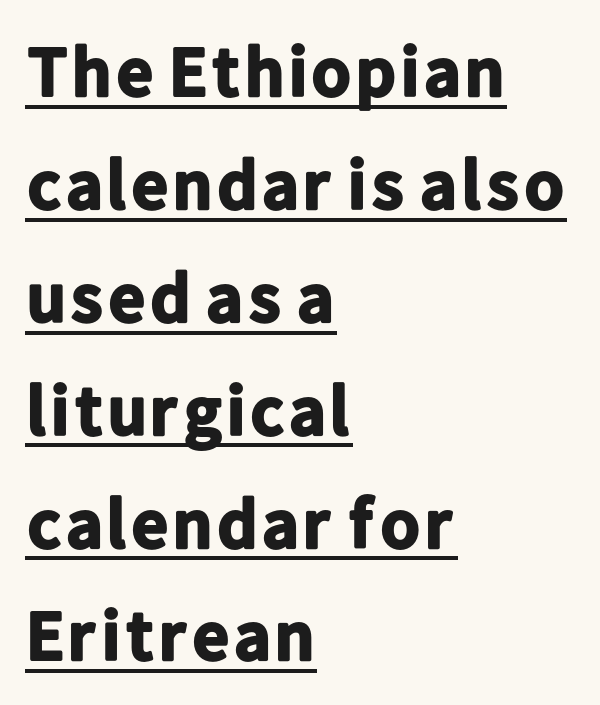
The image shows 71 px bold sans-serif type, upright; set left-aligned, normal line spacing (1.59x), normal letter spacing, underlined; low stroke contrast and a medium x-height.
